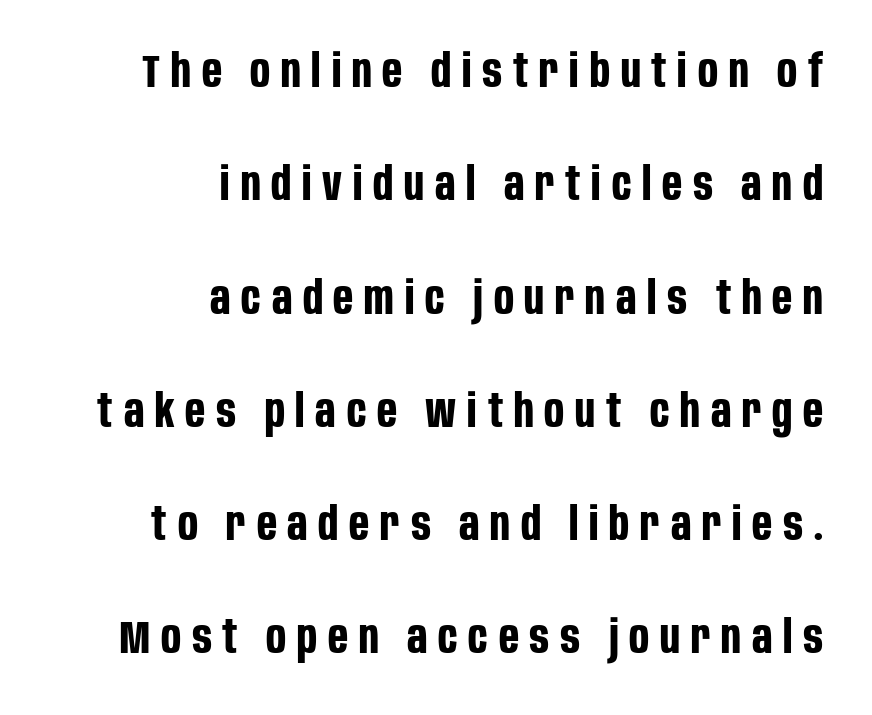
Q: Is the text bold? A: Yes.
Q: Is the text italic (slanted)? A: No, it is upright.
Q: Is the typeface a serif or a sans-serif typeface? A: Sans-serif.
Q: Is the text underlined? A: No.
Q: How is the paragraph aligned? A: Right-aligned.
Q: Is the spacing between letters normal or unusually wide? A: Unusually wide.
Q: Is the spacing between lines tight, normal or loose? A: Loose.
Q: Width (condensed, normal, or wide)? A: Condensed.
Q: Stroke contrast? A: Low.
Q: x-height? A: Large.
Q: Monospaced? A: No.
